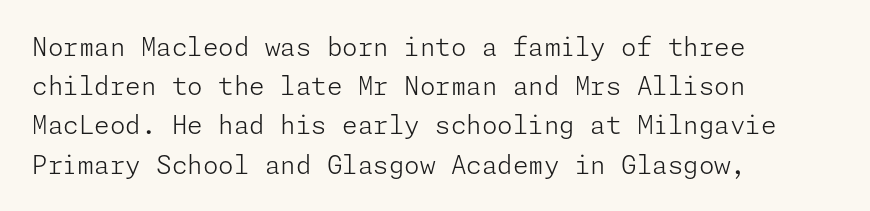
Q: Is the text bold? A: No.
Q: Is the text italic (slanted)? A: No, it is upright.
Q: Is the text underlined? A: No.
Q: How is the paragraph aligned? A: Left-aligned.
Q: Is the spacing between letters normal or unusually wide? A: Normal.
Q: Is the spacing between lines tight, normal or loose? A: Normal.
